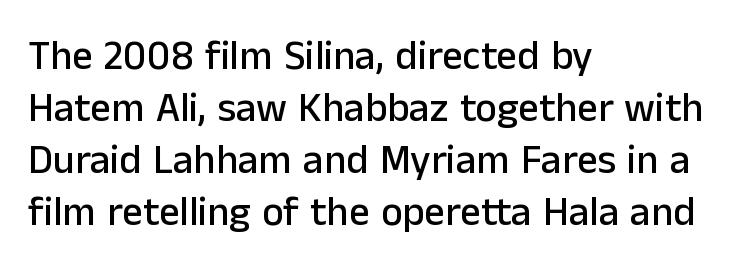
Q: Is the text italic (slanted)? A: No, it is upright.
Q: Is the typeface a serif or a sans-serif typeface? A: Sans-serif.
Q: Is the text underlined? A: No.
Q: How is the paragraph aligned? A: Left-aligned.
Q: Is the spacing between letters normal or unusually wide? A: Normal.
Q: Is the spacing between lines tight, normal or loose? A: Normal.
Q: Width (condensed, normal, or wide)? A: Normal.
Q: Stroke contrast? A: Low.
Q: x-height? A: Medium.
Q: Monospaced? A: No.
